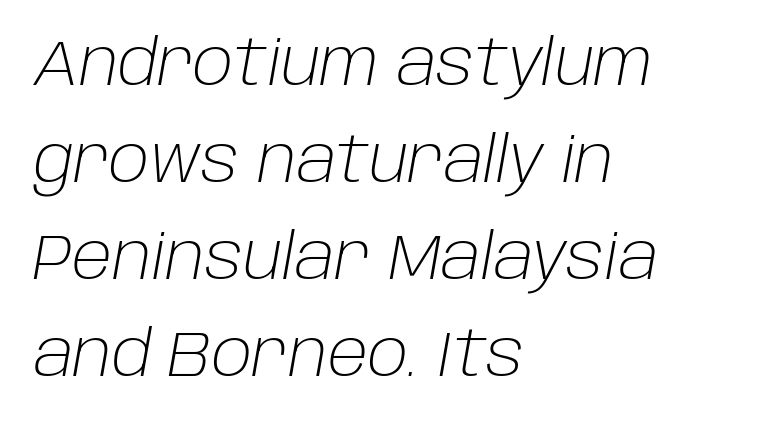
The image shows 63 px light type, italic (leaning right); set left-aligned, normal line spacing (1.54x), normal letter spacing, not underlined; low stroke contrast and a large x-height.
